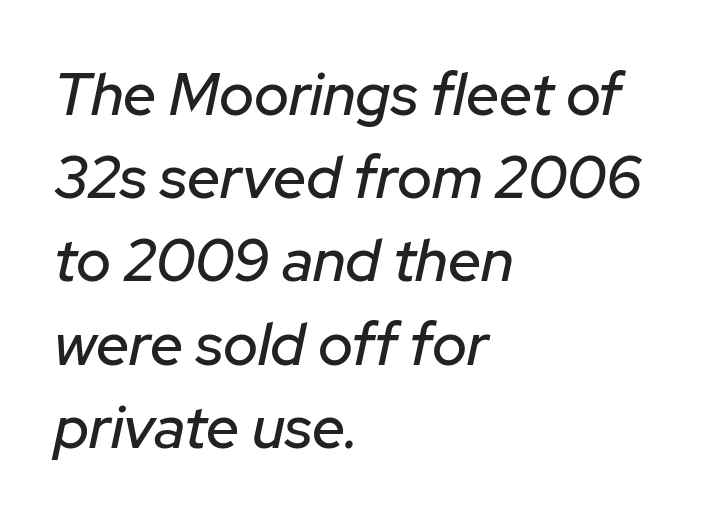
The image shows 59 px text type, italic (leaning right); set left-aligned, normal line spacing (1.41x), normal letter spacing, not underlined; low stroke contrast and a medium x-height.
